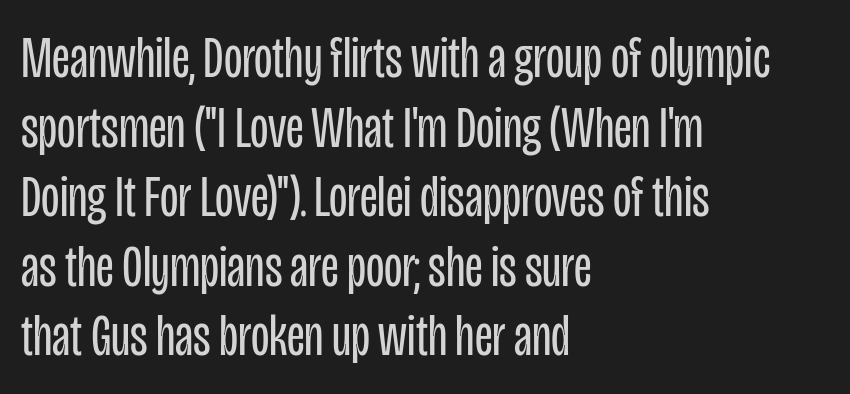
{"serif": "no", "italic": "no", "bold": "no", "weight": "regular", "width": "condensed", "stroke_contrast": "low", "x_height": "large", "monospaced": "no", "underline": "no", "align": "left", "line_spacing_ratio": 1.16, "letter_spacing": "normal", "letter_spacing_em": 0.0, "glyph_px": 60}
